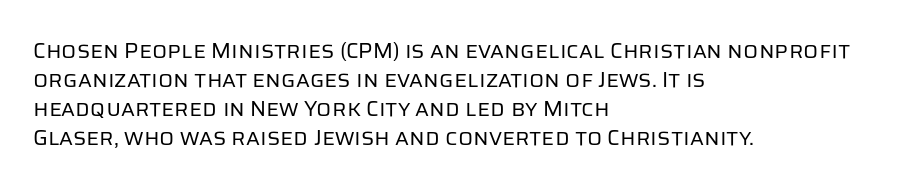
Tall strokes in this sample are plumb rather than angled. The passage shown has conventional tracking throughout. Every row of glyphs begins at an identical x-position on the left. A normal amount of white space separates one row of letters from the next. Type without underlining.
